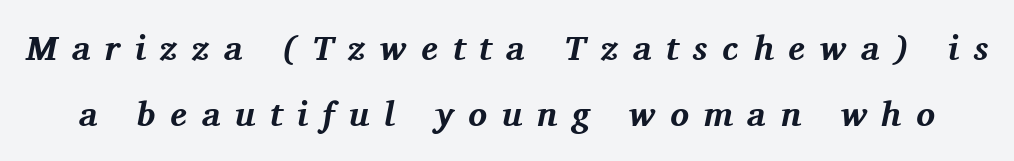
The image shows 35 px bold serif type, italic (leaning right); set loose line spacing (1.9x), unusually wide letter spacing (+0.42 em), not underlined; medium stroke contrast and a medium x-height.
